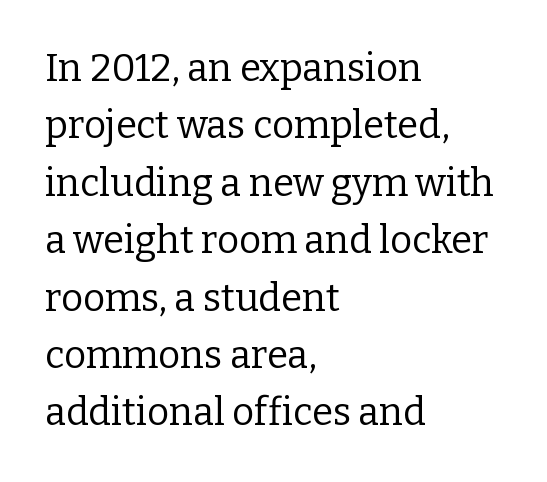
{"serif": "yes", "italic": "no", "bold": "no", "weight": "regular", "width": "normal", "stroke_contrast": "low", "x_height": "medium", "monospaced": "no", "underline": "no", "align": "left", "line_spacing": "normal", "line_spacing_ratio": 1.51, "letter_spacing": "normal", "letter_spacing_em": 0.0, "glyph_px": 38}
